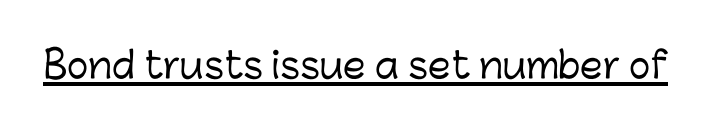
{"serif": "no", "italic": "no", "width": "normal", "stroke_contrast": "low", "x_height": "medium", "monospaced": "no", "underline": "yes", "letter_spacing": "normal", "letter_spacing_em": 0.0, "glyph_px": 36}
